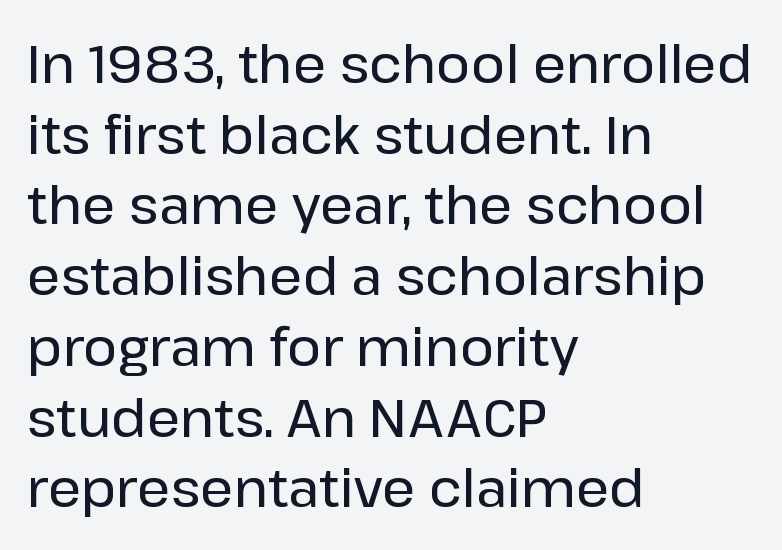
Q: Is the text italic (slanted)? A: No, it is upright.
Q: Is the typeface a serif or a sans-serif typeface? A: Sans-serif.
Q: Is the text underlined? A: No.
Q: How is the paragraph aligned? A: Left-aligned.
Q: Is the spacing between letters normal or unusually wide? A: Normal.
Q: Is the spacing between lines tight, normal or loose? A: Normal.
Q: Width (condensed, normal, or wide)? A: Normal.
Q: Stroke contrast? A: Low.
Q: x-height? A: Medium.
Q: Monospaced? A: No.
